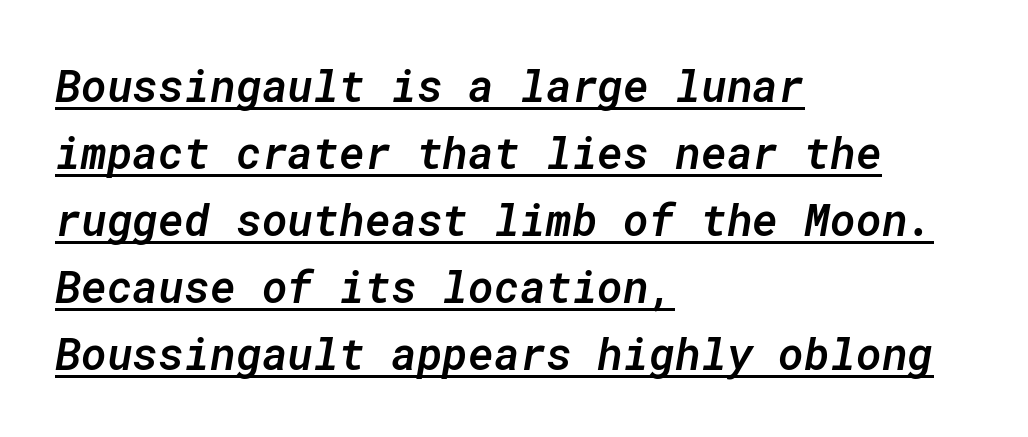
The image shows 44 px semibold type, italic (leaning right), monospaced; set left-aligned, normal line spacing (1.52x), normal letter spacing, underlined; low stroke contrast and a medium x-height.
